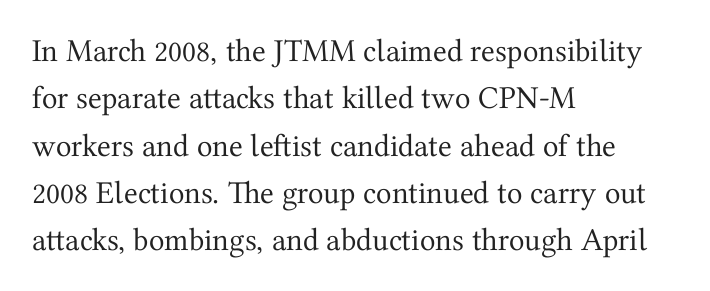
{"serif": "yes", "italic": "no", "bold": "no", "weight": "regular", "width": "normal", "stroke_contrast": "medium", "x_height": "medium", "monospaced": "no", "underline": "no", "align": "left", "line_spacing": "normal", "line_spacing_ratio": 1.48, "letter_spacing": "normal", "letter_spacing_em": 0.0, "glyph_px": 32}
